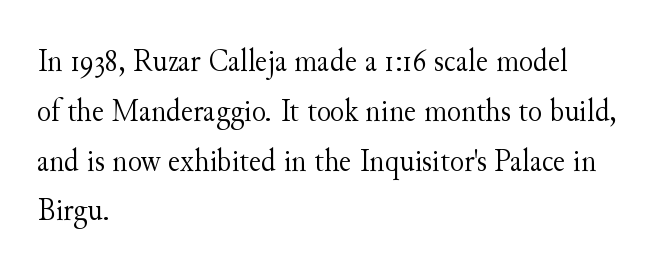
The image shows 33 px light serif type, upright; set left-aligned, normal line spacing (1.51x), normal letter spacing, not underlined; medium stroke contrast and a small x-height.
